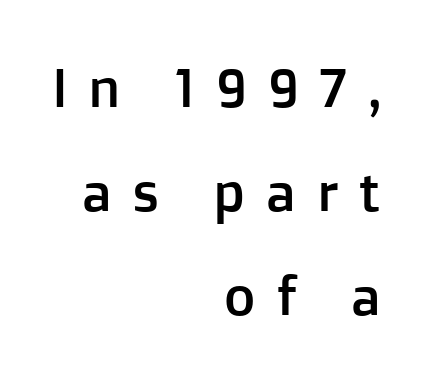
Regarding leading, the lines here are spaced well apart. The paragraph shown leans on its right margin. How are the letters spaced? Widely, with obvious added tracking. Do the characters align in a grid? No, the font is proportional.
